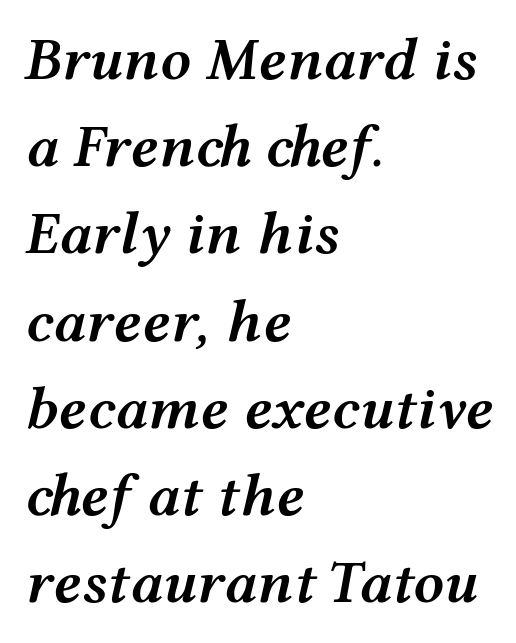
Q: Is the text bold? A: Semi-bold.
Q: Is the text italic (slanted)? A: Yes, it leans right by about 12 degrees.
Q: Is the text underlined? A: No.
Q: How is the paragraph aligned? A: Left-aligned.
Q: Is the spacing between letters normal or unusually wide? A: Normal.
Q: Is the spacing between lines tight, normal or loose? A: Normal.
Q: Width (condensed, normal, or wide)? A: Wide.
Q: Stroke contrast? A: Medium.
Q: x-height? A: Medium.
Q: Monospaced? A: No.
